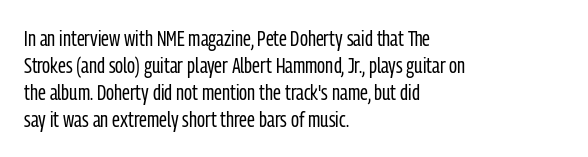
The image shows 22 px text type, upright; set left-aligned, line spacing 1.23x, normal letter spacing, not underlined.
